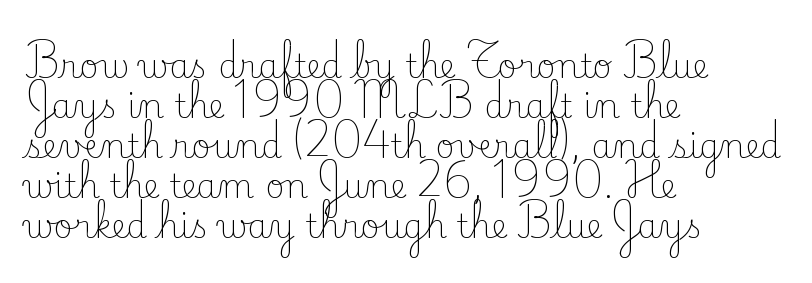
{"serif": "yes", "italic": "no", "bold": "no", "weight": "light", "width": "normal", "stroke_contrast": "low", "x_height": "small", "monospaced": "no", "underline": "no", "align": "left", "line_spacing_ratio": 1.21, "letter_spacing": "normal", "letter_spacing_em": 0.0, "glyph_px": 33}
